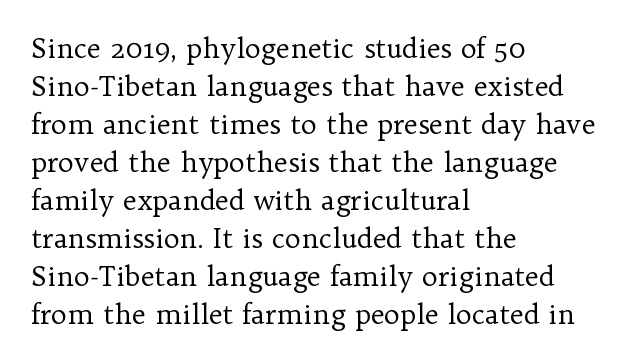
Q: Is the text bold? A: No.
Q: Is the text italic (slanted)? A: No, it is upright.
Q: Is the text underlined? A: No.
Q: How is the paragraph aligned? A: Left-aligned.
Q: Is the spacing between letters normal or unusually wide? A: Normal.
Q: Is the spacing between lines tight, normal or loose? A: Normal.
